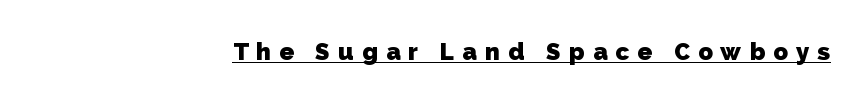
The image shows 24 px bold type; set unusually wide letter spacing (+0.34 em), underlined.
